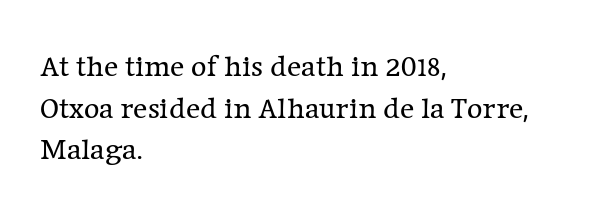
This sample keeps an unexceptional amount of space between lines. These lines are rendered in a variable-pitch font. One-word summary of the alignment: left. Is the stroke heavy? The answer is a plain regular-or-lighter.
